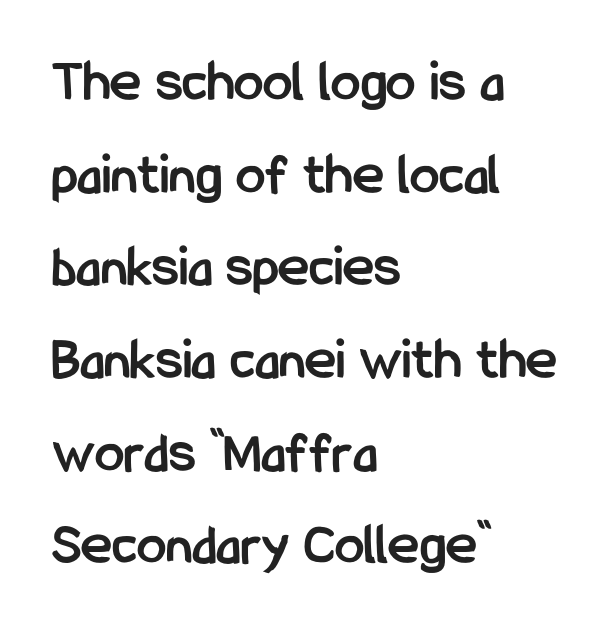
The image shows 59 px semibold, condensed sans-serif type, upright; set left-aligned, normal line spacing (1.57x), normal letter spacing, not underlined; low stroke contrast and a medium x-height.
